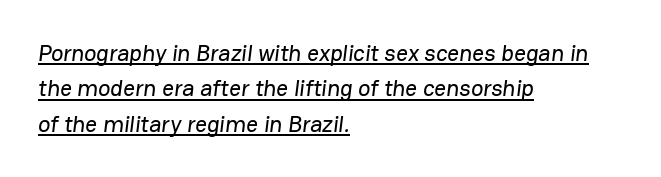
Does a line run under the words? Yes, clearly. Rows of type keep a routine distance in the vertical direction. Does the copy run flush right? No — it runs flush left. Spacing between characters is what you'd get straight out of the box.
